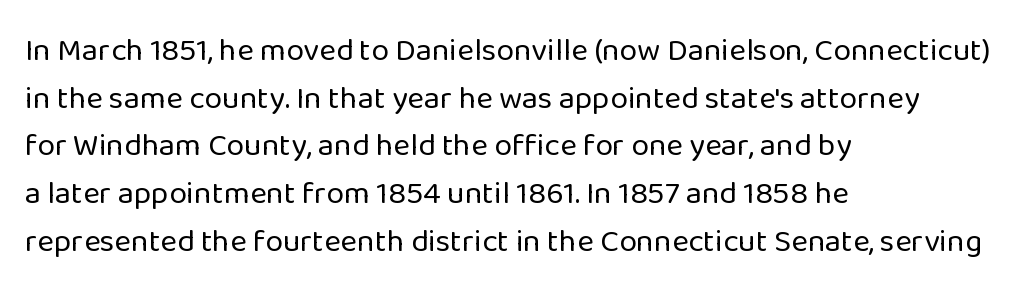
Font category for this specimen: sans-serif. Compared with a centered layout, this one pins lines to the left instead. On a weight scale, this lands at 450 or below. Descenders hang freely into open space.
